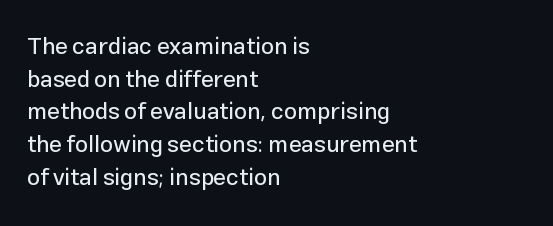
The image shows 23 px text type, upright; set left-aligned, normal line spacing (1.42x), normal letter spacing, not underlined.
